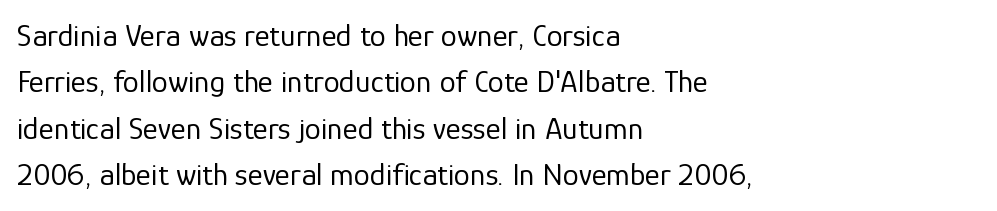
Q: Is the text bold? A: No.
Q: Is the text italic (slanted)? A: No, it is upright.
Q: Is the typeface a serif or a sans-serif typeface? A: Sans-serif.
Q: Is the text underlined? A: No.
Q: How is the paragraph aligned? A: Left-aligned.
Q: Is the spacing between letters normal or unusually wide? A: Normal.
Q: Is the spacing between lines tight, normal or loose? A: Normal.
Q: Width (condensed, normal, or wide)? A: Normal.
Q: Stroke contrast? A: Low.
Q: x-height? A: Medium.
Q: Monospaced? A: No.
